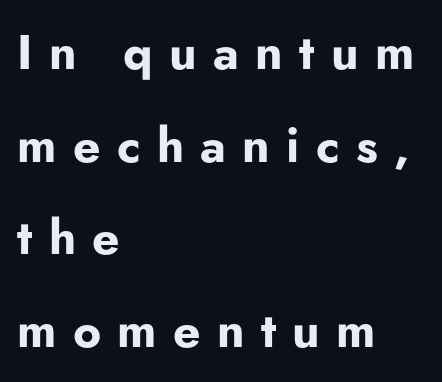
{"serif": "no", "italic": "no", "bold": "yes", "weight": "bold", "width": "normal", "stroke_contrast": "low", "x_height": "small", "monospaced": "no", "underline": "no", "align": "left", "line_spacing": "loose", "line_spacing_ratio": 1.93, "letter_spacing": "wide", "letter_spacing_em": 0.34, "glyph_px": 48}
